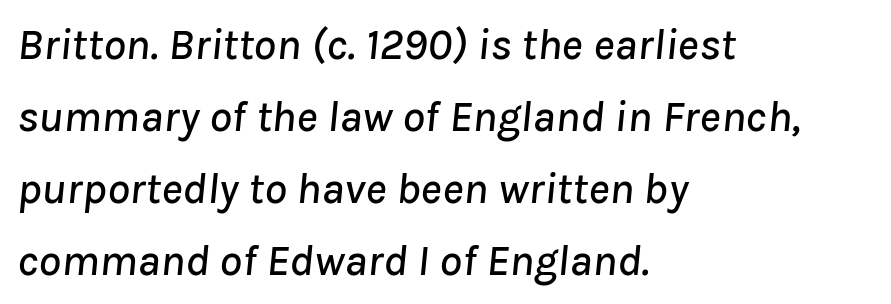
The image shows 45 px text type, italic (leaning right); set left-aligned, normal line spacing (1.6x), normal letter spacing, not underlined; low stroke contrast and a medium x-height.
